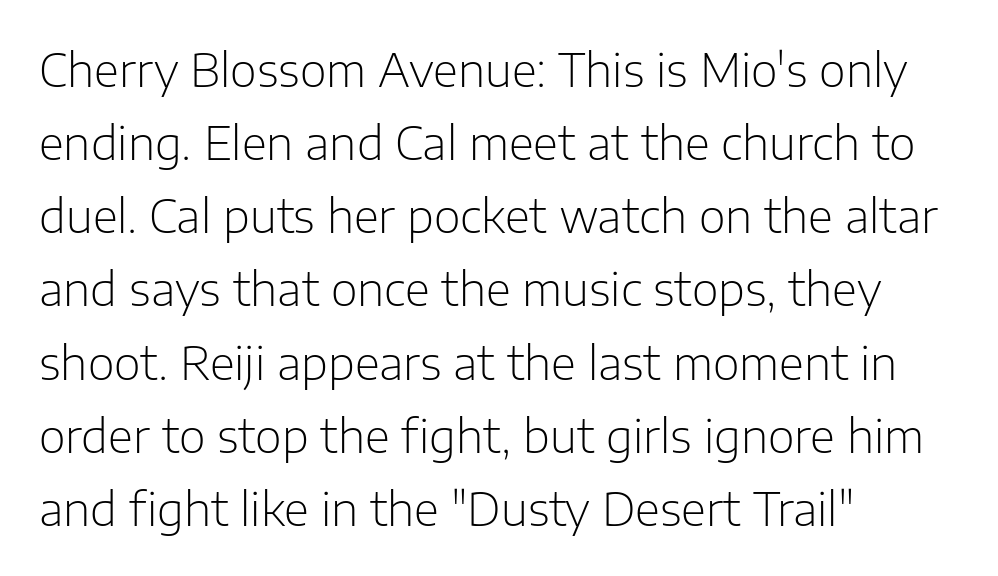
The image shows 46 px light sans-serif type, upright; set left-aligned, normal line spacing (1.59x), normal letter spacing, not underlined; low stroke contrast and a medium x-height.
